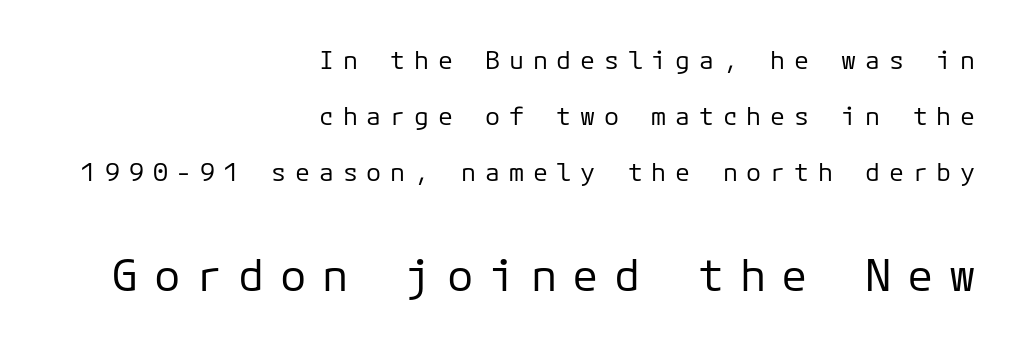
Short note: letters widely spaced. The space directly below the letters is spotless. A sans-serif font was chosen for this passage. The ragged edge is on the left, which tells us the setting is flush right. The font is comparable to plain body text, perhaps lighter.
